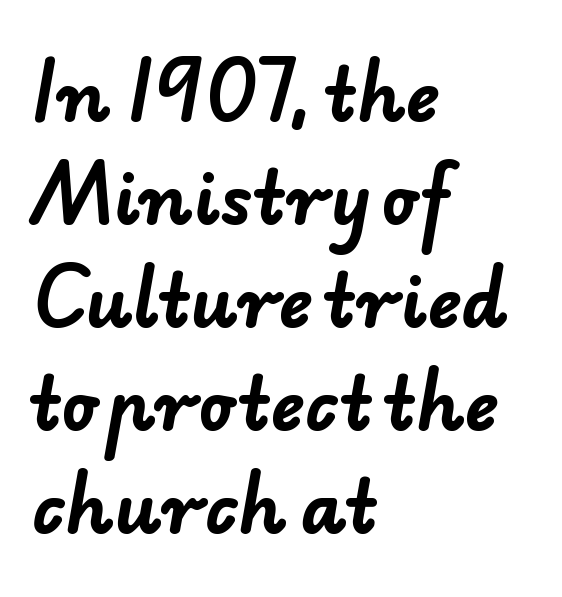
{"serif": "no", "bold": "yes", "weight": "bold", "width": "normal", "stroke_contrast": "low", "x_height": "small", "monospaced": "no", "underline": "no", "align": "left", "line_spacing": "normal", "line_spacing_ratio": 1.45, "letter_spacing": "normal", "letter_spacing_em": 0.0, "glyph_px": 71}
